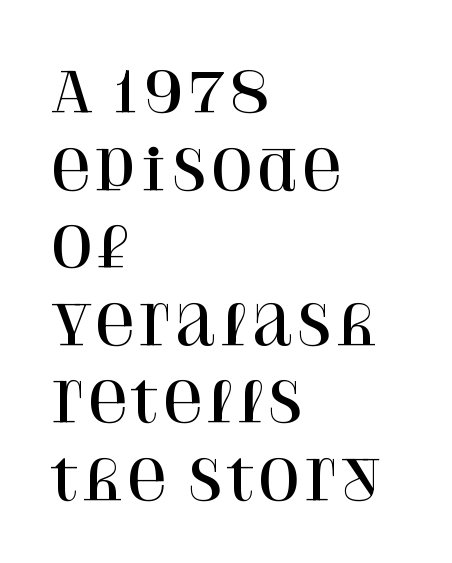
The image shows 55 px serif type, upright; set left-aligned, normal line spacing (1.41x), normal letter spacing, not underlined; high stroke contrast and a large x-height.
